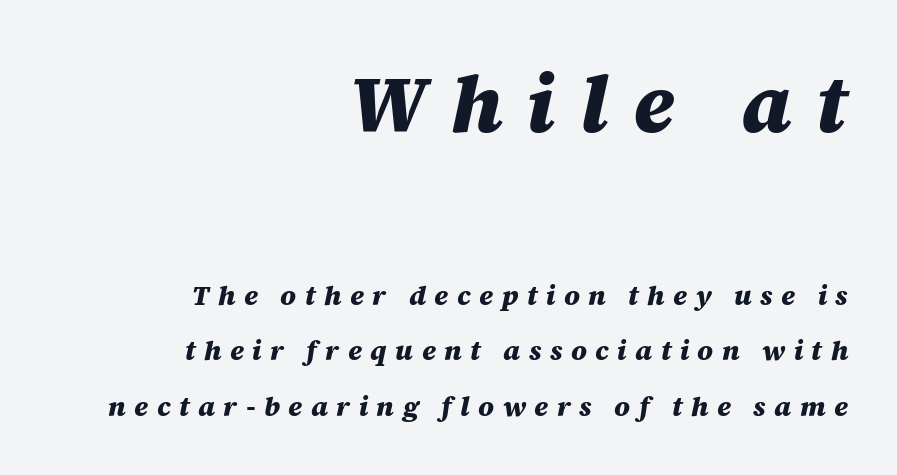
The image shows 80 px heavy type, italic (leaning right); set right-aligned, loose line spacing (2.05x), unusually wide letter spacing (+0.31 em), not underlined; the first (top) block is 2.96x larger; medium stroke contrast and a large x-height.
